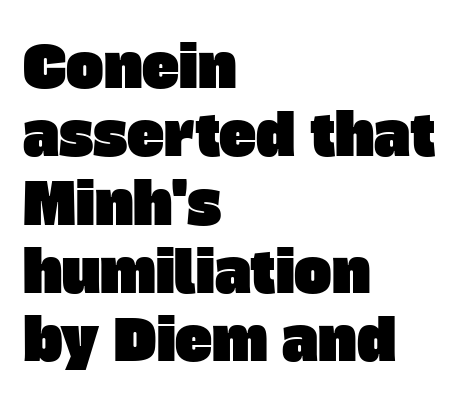
Q: Is the typeface a serif or a sans-serif typeface? A: Sans-serif.
Q: Is the text underlined? A: No.
Q: How is the paragraph aligned? A: Left-aligned.
Q: Is the spacing between letters normal or unusually wide? A: Normal.
Q: Width (condensed, normal, or wide)? A: Normal.
Q: Stroke contrast? A: Low.
Q: x-height? A: Large.
Q: Monospaced? A: No.
